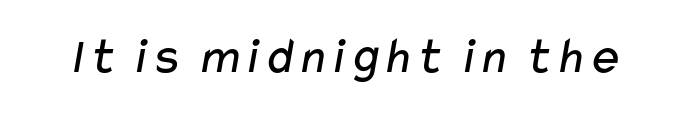
Q: Is the text bold? A: No.
Q: Is the typeface a serif or a sans-serif typeface? A: Sans-serif.
Q: Is the text underlined? A: No.
Q: Is the spacing between letters normal or unusually wide? A: Normal.
Q: Width (condensed, normal, or wide)? A: Wide.
Q: Stroke contrast? A: Low.
Q: x-height? A: Medium.
Q: Monospaced? A: No.
